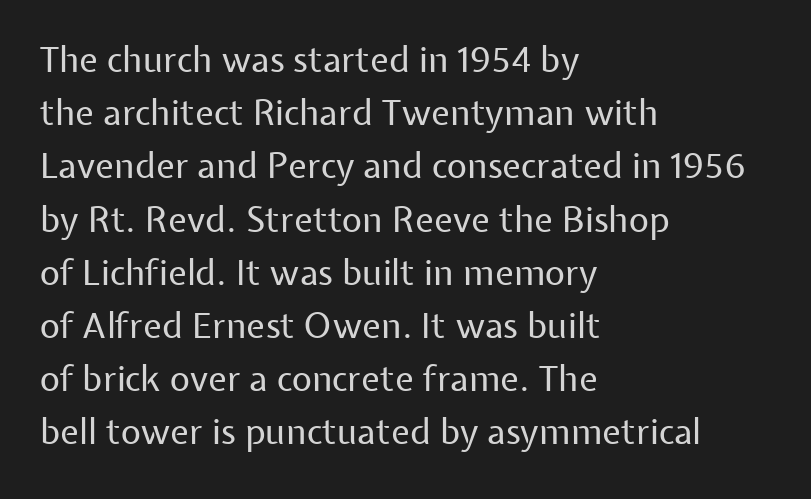
{"serif": "no", "italic": "no", "bold": "no", "weight": "regular", "width": "normal", "stroke_contrast": "low", "x_height": "medium", "monospaced": "no", "underline": "no", "align": "left", "line_spacing": "normal", "line_spacing_ratio": 1.52, "letter_spacing": "normal", "letter_spacing_em": 0.0, "glyph_px": 35}
